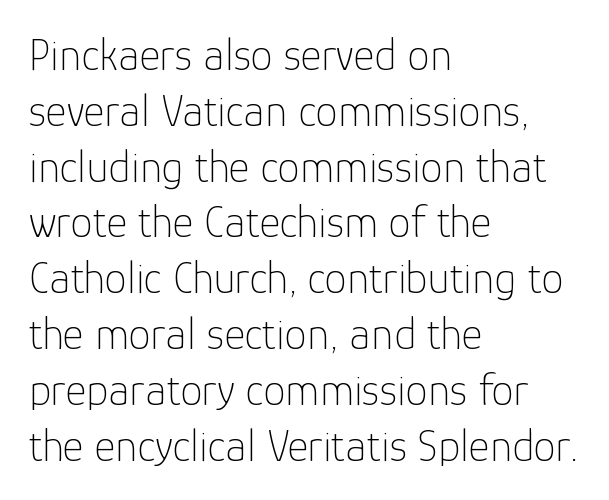
The image shows 45 px thin sans-serif type, upright; set left-aligned, line spacing 1.24x, normal letter spacing, not underlined; low stroke contrast and a medium x-height.
